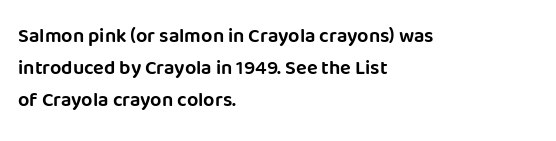
The image shows 20 px text type, upright; set left-aligned, normal line spacing (1.59x), normal letter spacing, not underlined.
